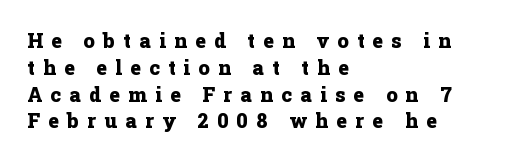
{"italic": "no", "bold": "yes", "underline": "no", "align": "left", "line_spacing": "normal", "line_spacing_ratio": 1.34, "letter_spacing": "wide", "letter_spacing_em": 0.42, "glyph_px": 20}
